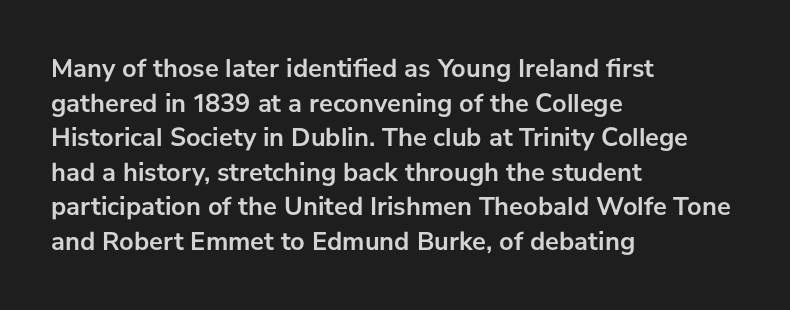
Q: Is the text bold? A: Yes.
Q: Is the text italic (slanted)? A: No, it is upright.
Q: Is the text underlined? A: No.
Q: How is the paragraph aligned? A: Left-aligned.
Q: Is the spacing between letters normal or unusually wide? A: Normal.
Q: Is the spacing between lines tight, normal or loose? A: Normal.
